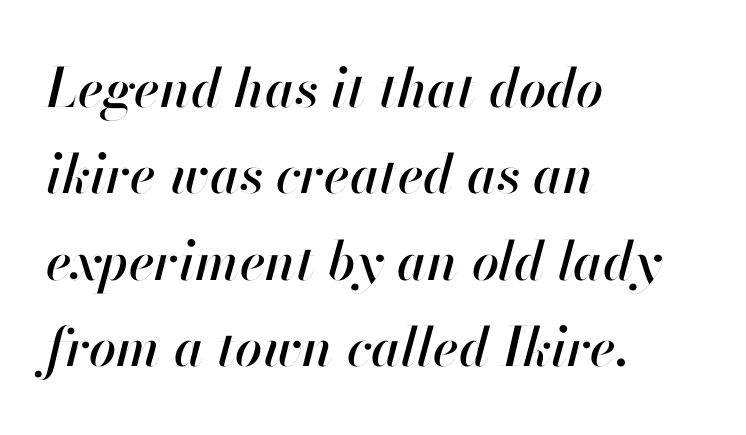
The image shows 54 px text type, italic (leaning right); set left-aligned, normal line spacing (1.6x), normal letter spacing, not underlined; high stroke contrast and a small x-height.
